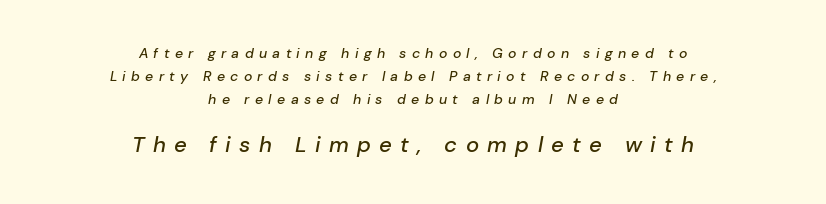
Q: Is the text italic (slanted)? A: Yes, it leans right by about 10 degrees.
Q: Is the text underlined? A: No.
Q: How is the paragraph aligned? A: Centered.
Q: Is the spacing between letters normal or unusually wide? A: Unusually wide.
Q: Is the spacing between lines tight, normal or loose? A: Normal.
Q: Which block of text is set in a larger size, the first (top) or the second (bottom)? A: The second (bottom) one.
